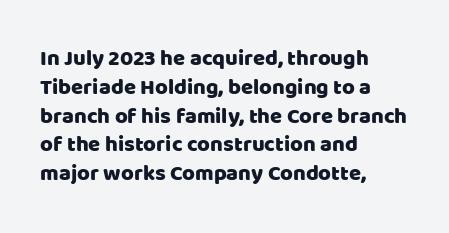
The image shows 22 px text type, upright; set left-aligned, normal line spacing (1.31x), normal letter spacing, not underlined.
